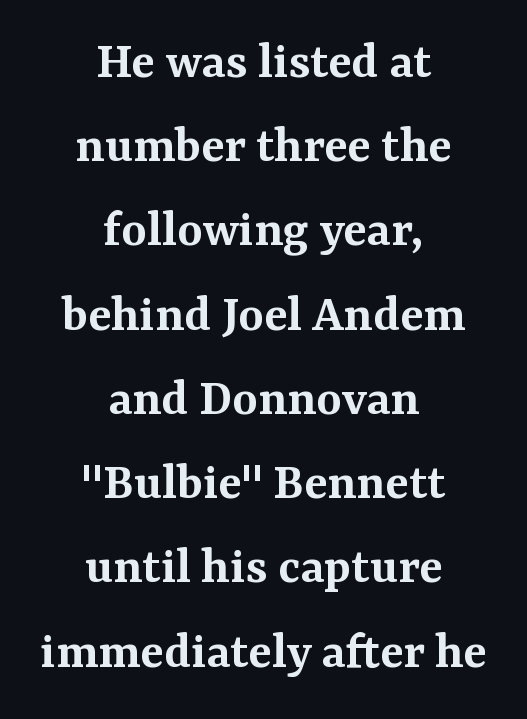
Q: Is the text bold? A: Semi-bold.
Q: Is the text italic (slanted)? A: No, it is upright.
Q: Is the typeface a serif or a sans-serif typeface? A: Serif.
Q: Is the text underlined? A: No.
Q: How is the paragraph aligned? A: Centered.
Q: Is the spacing between letters normal or unusually wide? A: Normal.
Q: Is the spacing between lines tight, normal or loose? A: Normal.
Q: Width (condensed, normal, or wide)? A: Normal.
Q: Stroke contrast? A: Medium.
Q: x-height? A: Medium.
Q: Monospaced? A: No.
